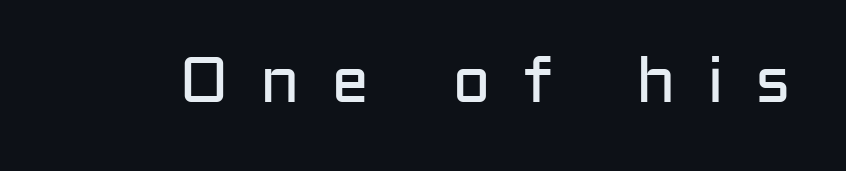
The image shows 64 px regular-weight sans-serif type, upright; set unusually wide letter spacing (+0.49 em), not underlined; low stroke contrast and a medium x-height.
